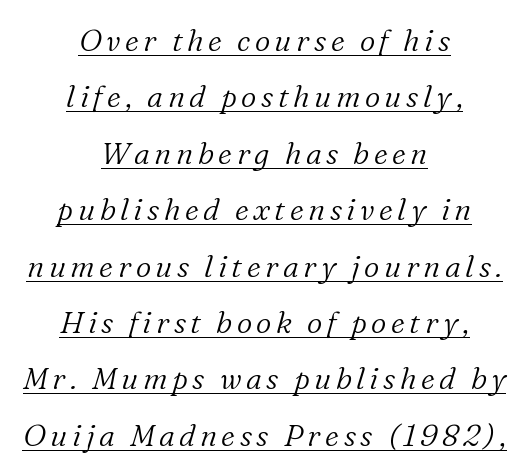
Is this a heavy cut? Hardly; it is regular or lighter. You could not count columns in this text — the font is proportionally spaced. Looks like someone drew a line under every word here. Slanted lettering throughout. Little horizontal feet cap the strokes, marking this as serif type. Both edges are ragged and mirror each other, which tells us the setting is centered.
